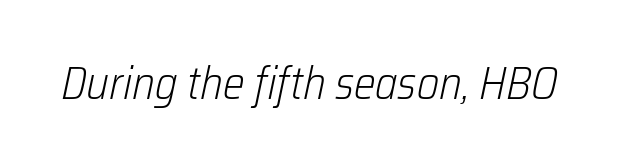
Q: Is the text bold? A: No.
Q: Is the text italic (slanted)? A: Yes, it leans right by about 12 degrees.
Q: Is the text underlined? A: No.
Q: Is the spacing between letters normal or unusually wide? A: Normal.
Q: Width (condensed, normal, or wide)? A: Condensed.
Q: Stroke contrast? A: Low.
Q: x-height? A: Medium.
Q: Monospaced? A: No.
